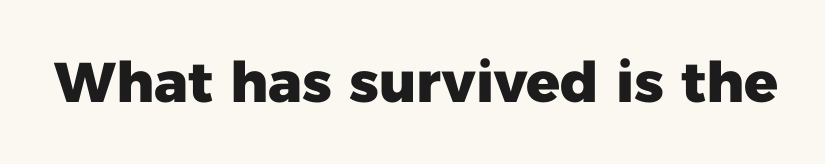
{"serif": "no", "italic": "no", "bold": "yes", "weight": "heavy", "width": "normal", "stroke_contrast": "low", "x_height": "medium", "monospaced": "no", "underline": "no", "letter_spacing": "normal", "letter_spacing_em": 0.0, "glyph_px": 56}
